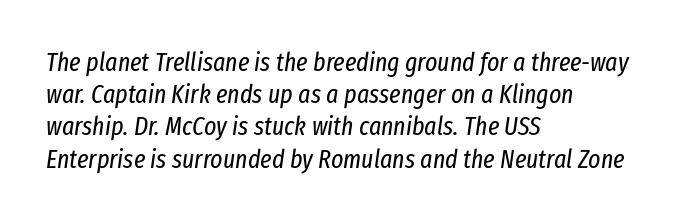
Weight: in the light-to-regular range. This rendering uses left alignment, leaving the right contour irregular. In terms of letterspacing, this is plain default setting. Quick note: italic. The baseline area is clear.
